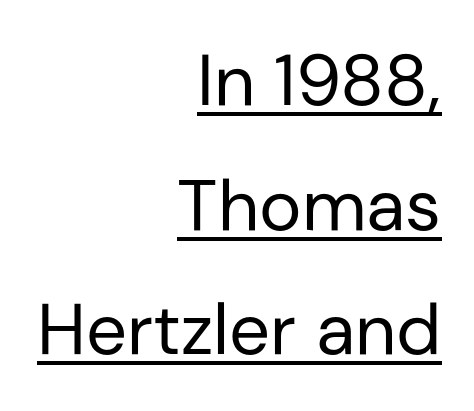
{"serif": "no", "italic": "no", "bold": "no", "weight": "regular", "width": "normal", "stroke_contrast": "low", "x_height": "medium", "monospaced": "no", "underline": "yes", "align": "right", "line_spacing_ratio": 1.73, "letter_spacing": "normal", "letter_spacing_em": 0.0, "glyph_px": 72}
